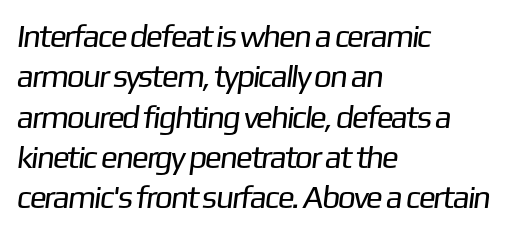
The image shows 32 px regular-weight sans-serif type; set left-aligned, normal line spacing (1.26x), normal letter spacing, not underlined; low stroke contrast and a medium x-height.
